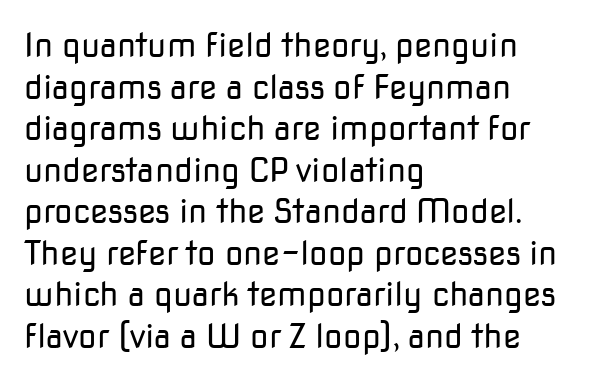
Q: Is the text bold? A: No.
Q: Is the text italic (slanted)? A: No, it is upright.
Q: Is the typeface a serif or a sans-serif typeface? A: Sans-serif.
Q: Is the text underlined? A: No.
Q: How is the paragraph aligned? A: Left-aligned.
Q: Is the spacing between letters normal or unusually wide? A: Normal.
Q: Is the spacing between lines tight, normal or loose? A: Normal.
Q: Width (condensed, normal, or wide)? A: Normal.
Q: Stroke contrast? A: Low.
Q: x-height? A: Medium.
Q: Monospaced? A: No.
